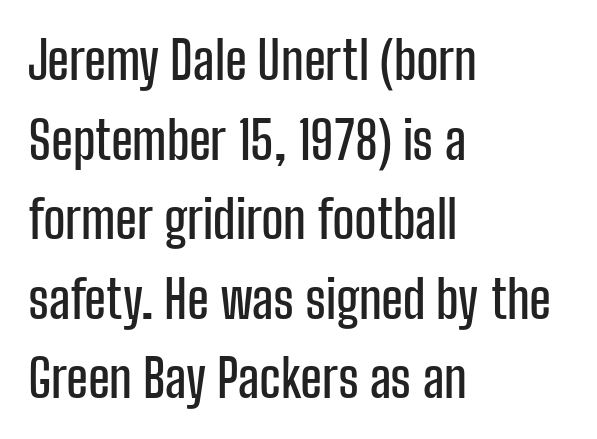
Q: Is the text italic (slanted)? A: No, it is upright.
Q: Is the typeface a serif or a sans-serif typeface? A: Sans-serif.
Q: Is the text underlined? A: No.
Q: How is the paragraph aligned? A: Left-aligned.
Q: Is the spacing between letters normal or unusually wide? A: Normal.
Q: Is the spacing between lines tight, normal or loose? A: Normal.
Q: Width (condensed, normal, or wide)? A: Condensed.
Q: Stroke contrast? A: Low.
Q: x-height? A: Medium.
Q: Monospaced? A: No.
